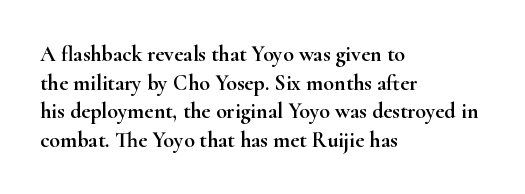
{"italic": "no", "underline": "no", "align": "left", "line_spacing": "normal", "line_spacing_ratio": 1.3, "letter_spacing": "normal", "letter_spacing_em": 0.0, "glyph_px": 22}
